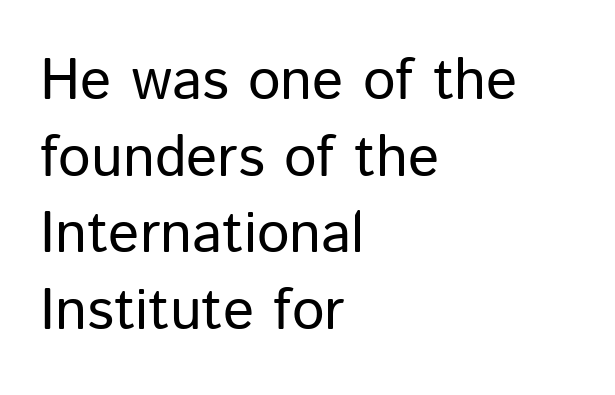
Q: Is the text bold? A: No.
Q: Is the text italic (slanted)? A: No, it is upright.
Q: Is the typeface a serif or a sans-serif typeface? A: Sans-serif.
Q: Is the text underlined? A: No.
Q: How is the paragraph aligned? A: Left-aligned.
Q: Is the spacing between letters normal or unusually wide? A: Normal.
Q: Is the spacing between lines tight, normal or loose? A: Normal.
Q: Width (condensed, normal, or wide)? A: Normal.
Q: Stroke contrast? A: Low.
Q: x-height? A: Medium.
Q: Monospaced? A: No.
